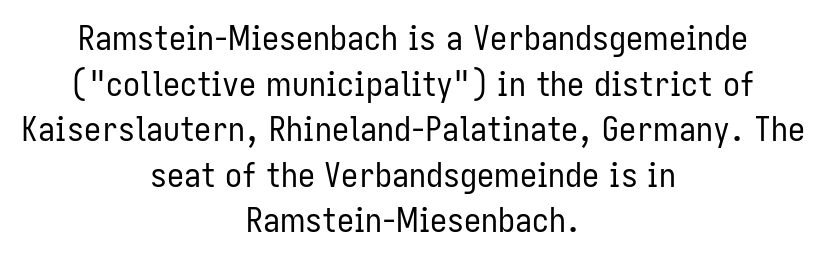
{"serif": "no", "italic": "no", "bold": "no", "weight": "regular", "width": "condensed", "stroke_contrast": "low", "x_height": "medium", "monospaced": "no", "underline": "no", "align": "center", "line_spacing": "normal", "line_spacing_ratio": 1.34, "letter_spacing": "normal", "letter_spacing_em": 0.0, "glyph_px": 34}
